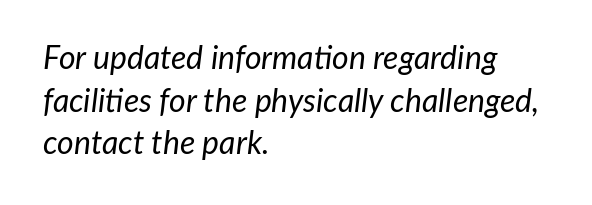
{"italic": "yes", "lean": "right", "slant_degrees": 7, "bold": "no", "weight": "regular", "width": "normal", "stroke_contrast": "low", "x_height": "medium", "monospaced": "no", "underline": "no", "align": "left", "line_spacing": "normal", "line_spacing_ratio": 1.33, "letter_spacing": "normal", "letter_spacing_em": 0.0, "glyph_px": 32}
